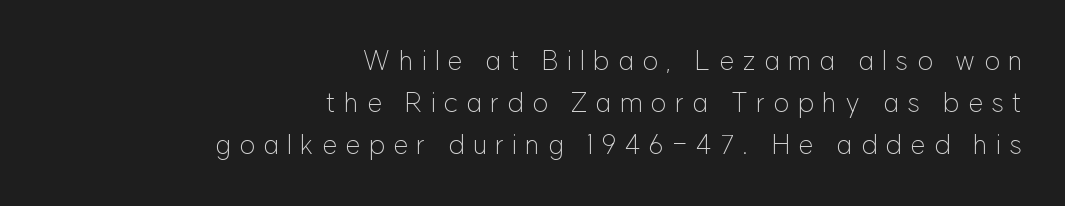
Italic? Not at all — the glyphs are vertical. The rows are spaced the way most documents space them. Caption: multi-line text, flush right, ragged left. Beneath every word, the page is bare.
